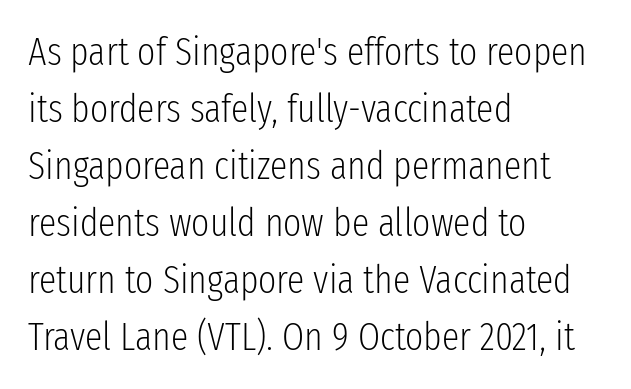
Q: Is the text bold? A: No.
Q: Is the text italic (slanted)? A: No, it is upright.
Q: Is the typeface a serif or a sans-serif typeface? A: Sans-serif.
Q: Is the text underlined? A: No.
Q: How is the paragraph aligned? A: Left-aligned.
Q: Is the spacing between letters normal or unusually wide? A: Normal.
Q: Is the spacing between lines tight, normal or loose? A: Normal.
Q: Width (condensed, normal, or wide)? A: Condensed.
Q: Stroke contrast? A: Low.
Q: x-height? A: Medium.
Q: Monospaced? A: No.
